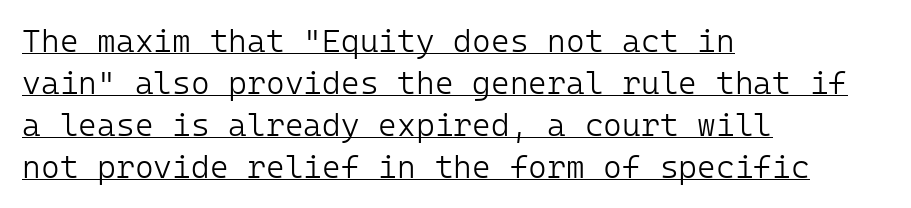
The image shows 32 px light sans-serif type, upright; set left-aligned, normal line spacing (1.31x), normal letter spacing, underlined; low stroke contrast and a medium x-height.
